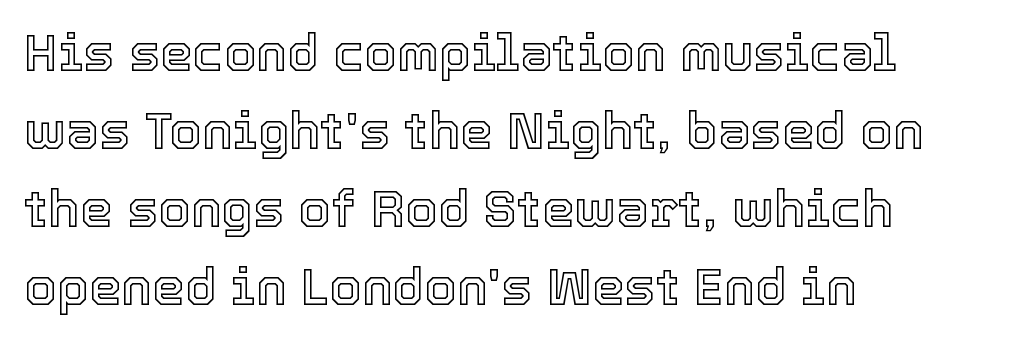
Clear beneath every line of the passage. Leading: standard. Italic? Not at all — the glyphs are vertical. Is this a fixed-width face? No — the glyphs have proportional, varying widths. The gaps between neighbouring characters are ordinary and unremarkable.
